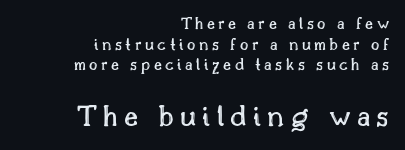
The image shows 32 px text type, upright; set right-aligned, tight line spacing (1.14x), not underlined; the second (bottom) block is 1.78x larger; a small x-height.
